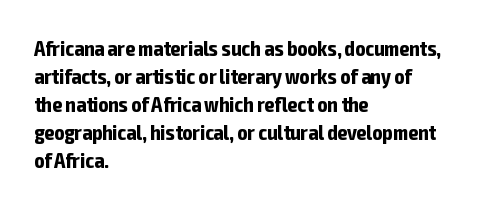
The image shows 21 px bold type, upright; set left-aligned, normal line spacing (1.33x), normal letter spacing, not underlined.
